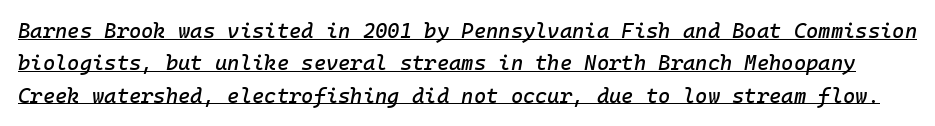
The whole block is typeset with a tilt. Does a line run under the words? Yes, clearly. Leading: standard. Characters follow at the spacing the type designer built in.
